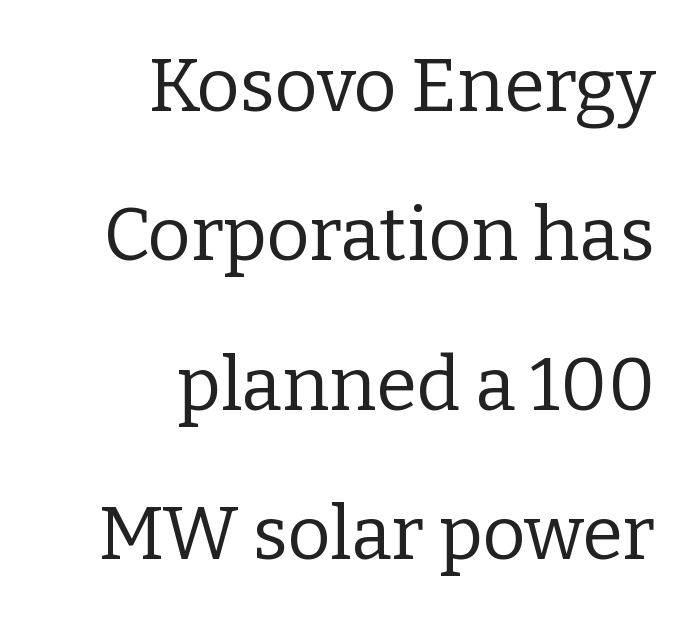
Short and long lines alike share a common ending point at right. This is not heavy type; no bold has been used. The rendering uses natural spacing where letterforms have individual widths. Vertical spacing — loose.
